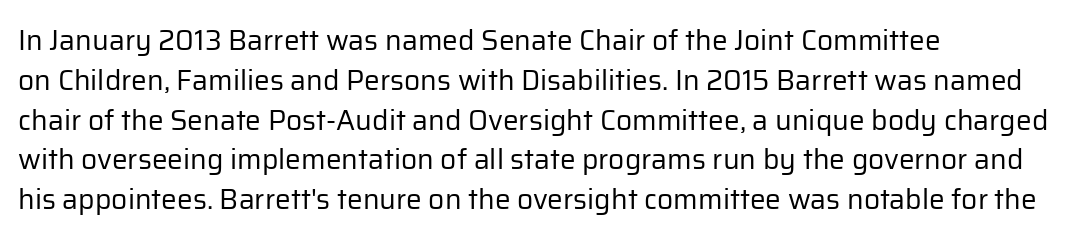
{"serif": "no", "italic": "no", "bold": "no", "weight": "regular", "width": "normal", "stroke_contrast": "low", "x_height": "medium", "monospaced": "no", "underline": "no", "align": "left", "line_spacing": "normal", "line_spacing_ratio": 1.42, "letter_spacing": "normal", "letter_spacing_em": 0.0, "glyph_px": 28}
